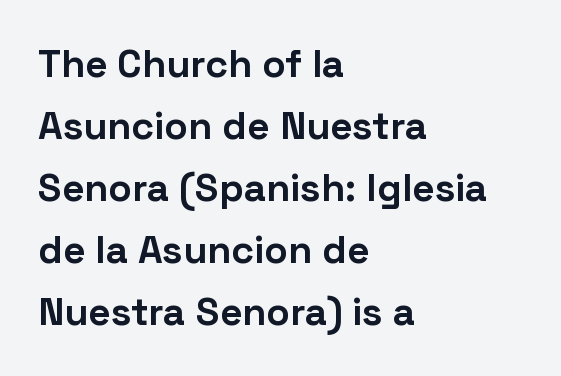
Q: Is the text bold? A: Yes.
Q: Is the text italic (slanted)? A: No, it is upright.
Q: Is the typeface a serif or a sans-serif typeface? A: Sans-serif.
Q: Is the text underlined? A: No.
Q: How is the paragraph aligned? A: Left-aligned.
Q: Is the spacing between letters normal or unusually wide? A: Normal.
Q: Is the spacing between lines tight, normal or loose? A: Normal.
Q: Width (condensed, normal, or wide)? A: Normal.
Q: Stroke contrast? A: Low.
Q: x-height? A: Medium.
Q: Monospaced? A: No.
